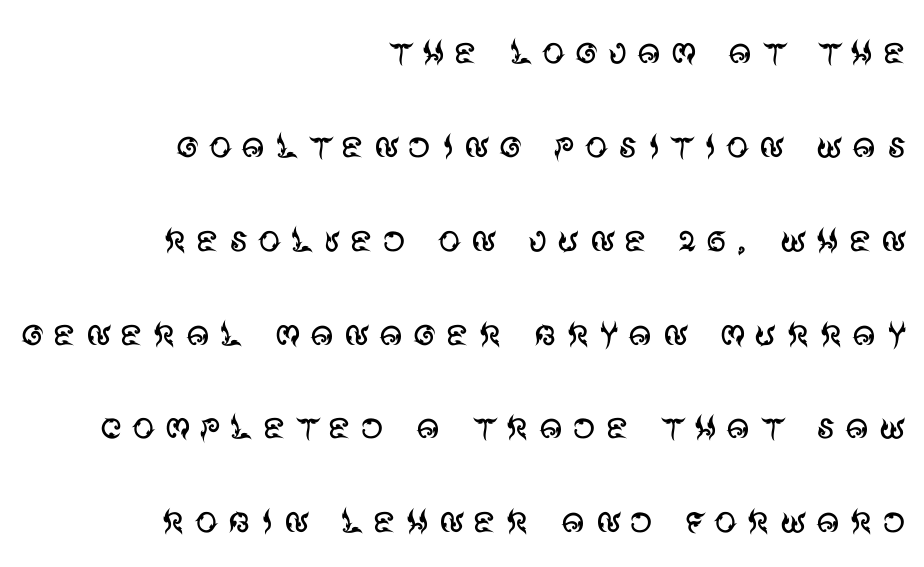
You could not count columns in this text — the font is proportionally spaced. Every row of glyphs terminates at an identical x-position on the right. These lines are composed in type without serifs. In terms of posture, this sample is upright.
